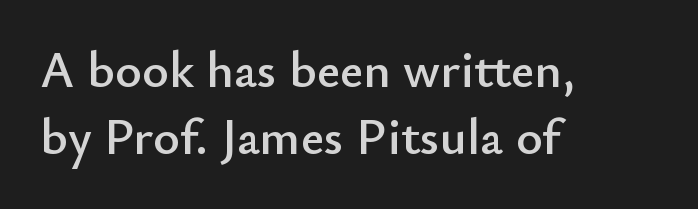
The image shows 51 px sans-serif type, upright; set left-aligned, normal line spacing (1.31x), normal letter spacing, not underlined; low stroke contrast and a small x-height.
